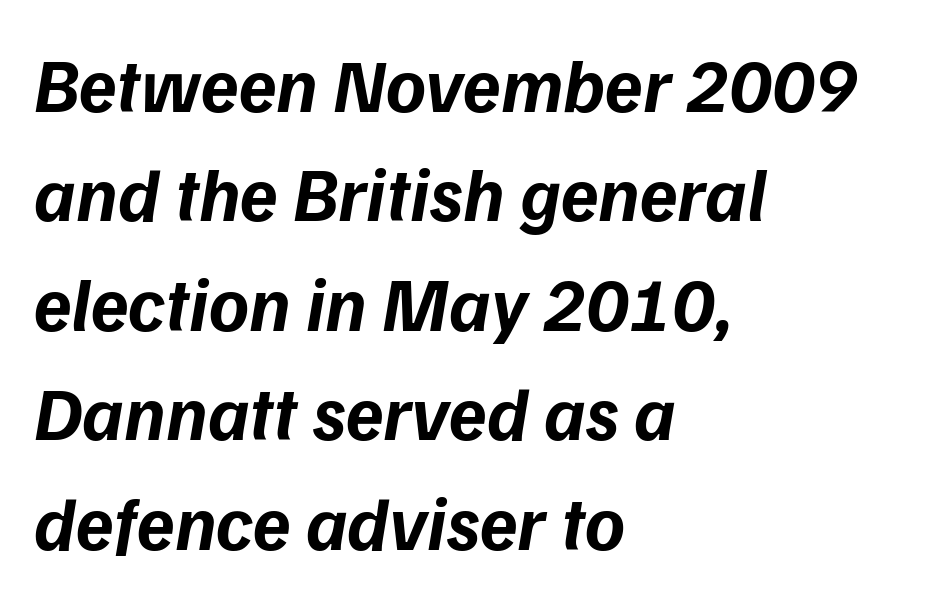
Q: Is the text bold? A: Yes.
Q: Is the typeface a serif or a sans-serif typeface? A: Sans-serif.
Q: Is the text underlined? A: No.
Q: How is the paragraph aligned? A: Left-aligned.
Q: Is the spacing between letters normal or unusually wide? A: Normal.
Q: Is the spacing between lines tight, normal or loose? A: Normal.
Q: Width (condensed, normal, or wide)? A: Normal.
Q: Stroke contrast? A: Low.
Q: x-height? A: Medium.
Q: Monospaced? A: No.
